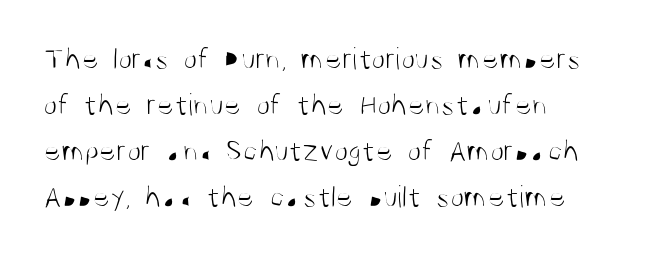
Weight: regular or lighter. Line spacing here is normal. The passage shown is typed in a proportional face where columns would drift. Caption: standard tracking, unaltered.
